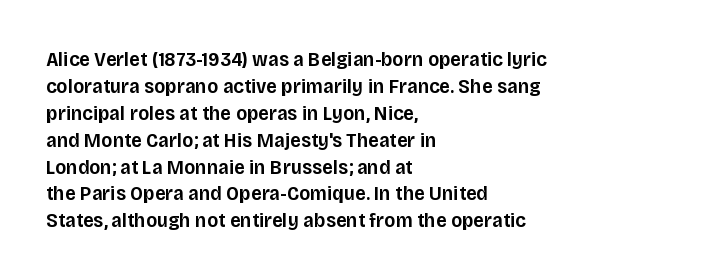
The image shows 21 px text type, upright; set left-aligned, normal line spacing (1.28x), normal letter spacing, not underlined.
